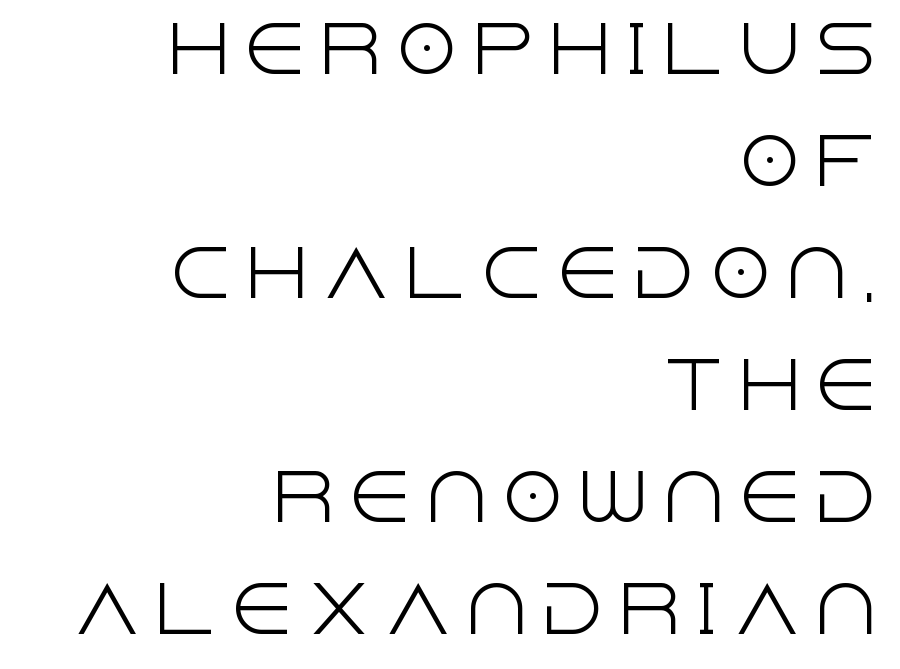
Q: Is the text bold? A: No.
Q: Is the text italic (slanted)? A: No, it is upright.
Q: Is the typeface a serif or a sans-serif typeface? A: Sans-serif.
Q: Is the text underlined? A: No.
Q: How is the paragraph aligned? A: Right-aligned.
Q: Width (condensed, normal, or wide)? A: Normal.
Q: x-height? A: Large.
Q: Monospaced? A: No.
